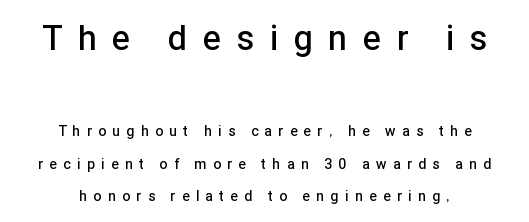
{"serif": "no", "italic": "no", "bold": "semi", "weight": "semibold", "width": "normal", "stroke_contrast": "low", "x_height": "medium", "monospaced": "no", "underline": "no", "align": "center", "line_spacing": "loose", "line_spacing_ratio": 2.3, "letter_spacing": "wide", "letter_spacing_em": 0.47, "larger_block": "first", "size_ratio": 2.43, "glyph_px": 34}
